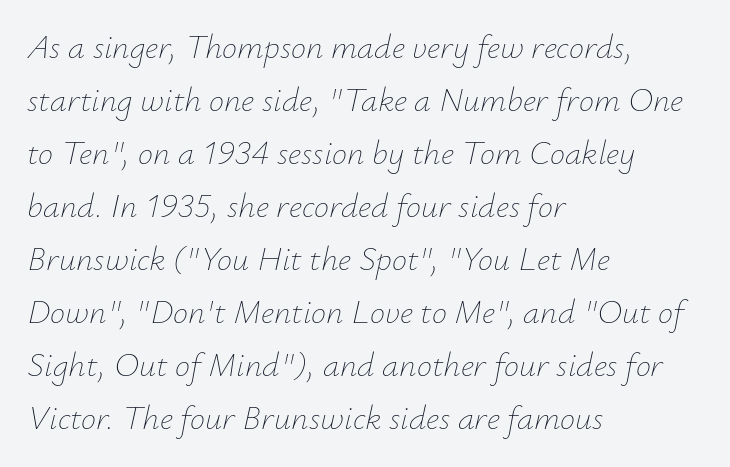
Here the designer chose a conventional face with non-uniform glyph widths. Slanted lettering throughout. Decoration check: the copy has no underline. Leading: standard. Between one letter and the next there's only the usual sliver of space.
